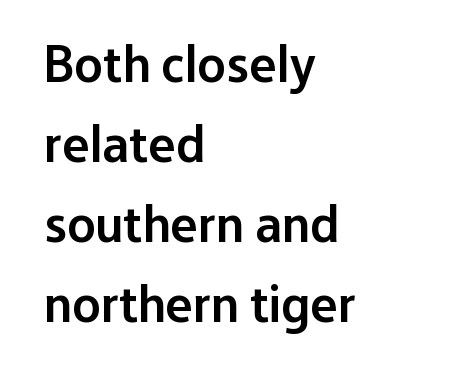
The image shows 52 px semibold sans-serif type, upright; set left-aligned, normal line spacing (1.54x), normal letter spacing, not underlined; low stroke contrast and a medium x-height.
